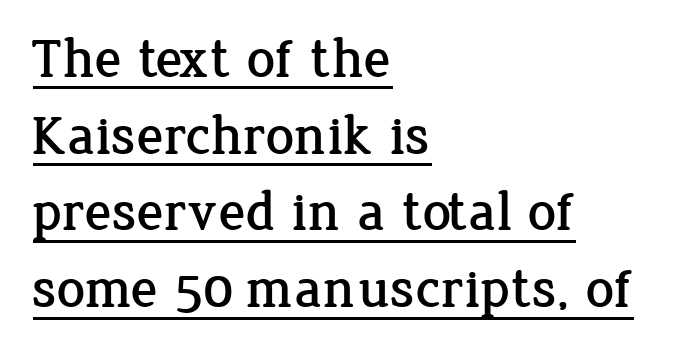
The image shows 56 px serif type, upright; set left-aligned, normal line spacing (1.37x), normal letter spacing, underlined; low stroke contrast and a medium x-height.
